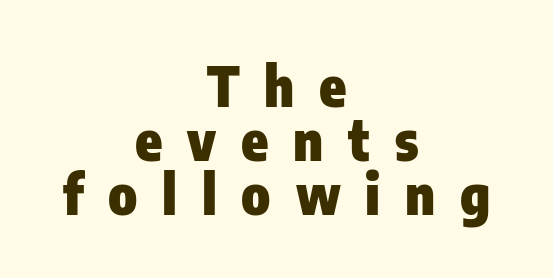
Q: Is the text bold? A: Yes.
Q: Is the text italic (slanted)? A: No, it is upright.
Q: Is the typeface a serif or a sans-serif typeface? A: Sans-serif.
Q: Is the text underlined? A: No.
Q: How is the paragraph aligned? A: Centered.
Q: Is the spacing between letters normal or unusually wide? A: Unusually wide.
Q: Is the spacing between lines tight, normal or loose? A: Tight.
Q: Width (condensed, normal, or wide)? A: Condensed.
Q: Stroke contrast? A: Low.
Q: x-height? A: Medium.
Q: Monospaced? A: No.
